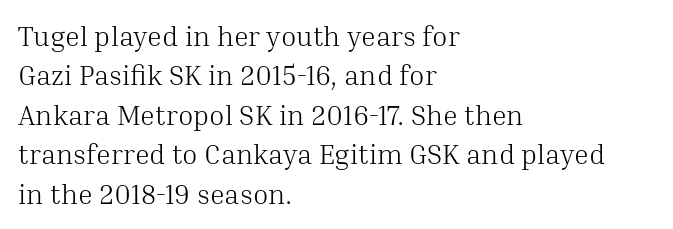
{"serif": "yes", "italic": "no", "bold": "no", "weight": "light", "width": "normal", "stroke_contrast": "medium", "x_height": "medium", "monospaced": "no", "underline": "no", "align": "left", "line_spacing": "normal", "line_spacing_ratio": 1.41, "letter_spacing": "normal", "letter_spacing_em": 0.0, "glyph_px": 28}
